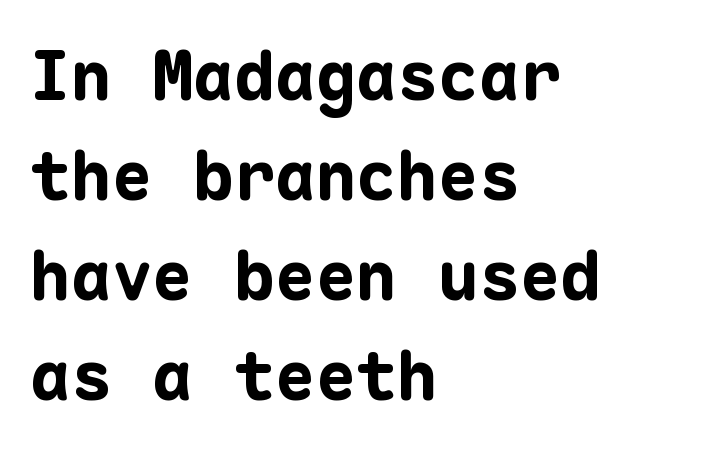
Q: Is the text bold? A: Yes.
Q: Is the text italic (slanted)? A: No, it is upright.
Q: Is the typeface a serif or a sans-serif typeface? A: Sans-serif.
Q: Is the text underlined? A: No.
Q: How is the paragraph aligned? A: Left-aligned.
Q: Is the spacing between letters normal or unusually wide? A: Normal.
Q: Is the spacing between lines tight, normal or loose? A: Normal.
Q: Width (condensed, normal, or wide)? A: Normal.
Q: Stroke contrast? A: Low.
Q: x-height? A: Medium.
Q: Monospaced? A: Yes.
